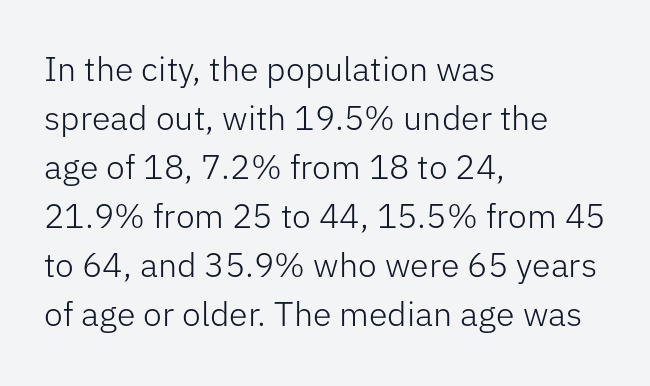
Each letter keeps its own natural width here, so spacing adapts to shape. Has an underline been added? It has not. Nothing unusual about the tracking: characters are spaced as the font intends. Designer's note — italics off, roman on.
